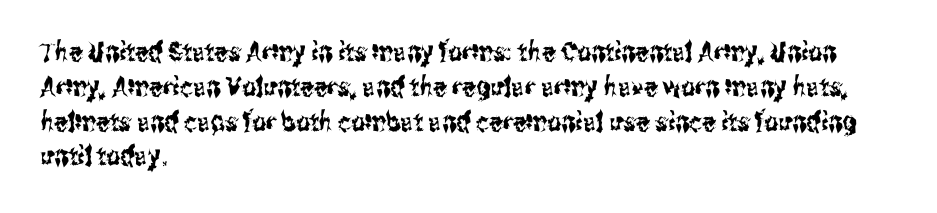
Students, observe: this is what conventionally led text looks like. This sample uses plain, unmodified letter spacing. Nobody drew a line under any word here. The typesetter chose a ragged-right arrangement here. Style check: upright.
